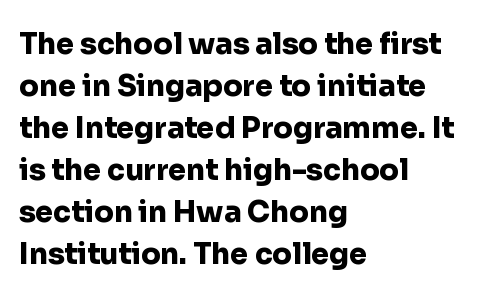
Q: Is the text bold? A: Yes.
Q: Is the text italic (slanted)? A: No, it is upright.
Q: Is the typeface a serif or a sans-serif typeface? A: Sans-serif.
Q: Is the text underlined? A: No.
Q: How is the paragraph aligned? A: Left-aligned.
Q: Is the spacing between letters normal or unusually wide? A: Normal.
Q: Is the spacing between lines tight, normal or loose? A: Normal.
Q: Width (condensed, normal, or wide)? A: Normal.
Q: Stroke contrast? A: Low.
Q: x-height? A: Medium.
Q: Monospaced? A: No.
